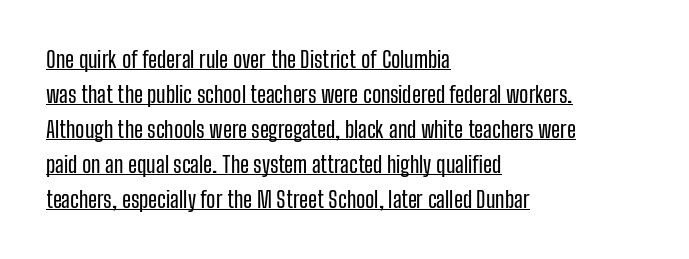
The image shows 22 px text type, upright; set left-aligned, normal line spacing (1.59x), normal letter spacing, underlined.
